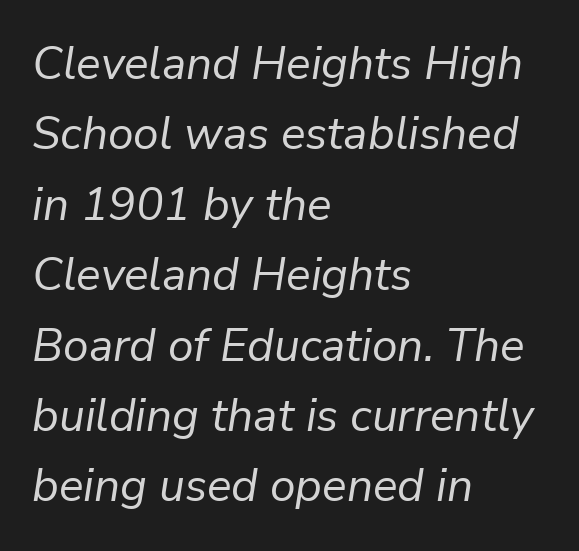
The image shows 46 px regular-weight type, italic (leaning right); set left-aligned, normal line spacing (1.53x), normal letter spacing, not underlined; low stroke contrast and a medium x-height.
